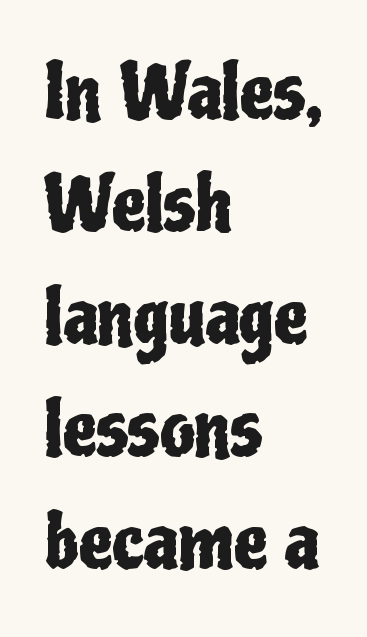
Q: Is the text italic (slanted)? A: No, it is upright.
Q: Is the typeface a serif or a sans-serif typeface? A: Sans-serif.
Q: Is the text underlined? A: No.
Q: How is the paragraph aligned? A: Left-aligned.
Q: Is the spacing between letters normal or unusually wide? A: Normal.
Q: Is the spacing between lines tight, normal or loose? A: Normal.
Q: Width (condensed, normal, or wide)? A: Condensed.
Q: Stroke contrast? A: Low.
Q: x-height? A: Medium.
Q: Monospaced? A: No.
